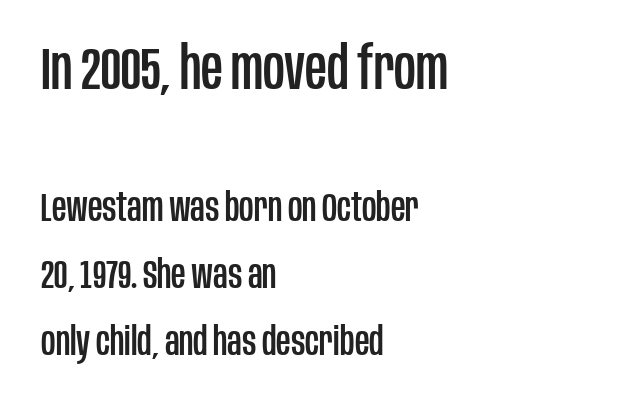
The block sitting higher on the canvas is the one with enlarged characters. Each row of text sits above clean, open space. Here the designer chose a conventional face with non-uniform glyph widths. Students, note that the glyphs here touch the page at normal intervals. The typeface chosen for these lines omits serifs. It's the straight-up-and-down kind of type.
